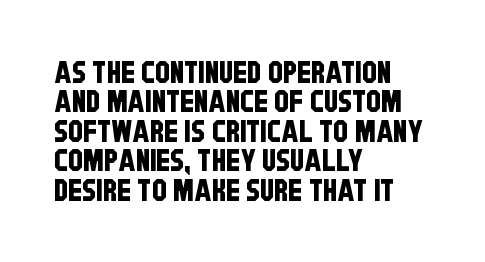
The image shows 30 px condensed sans-serif type; set left-aligned, tight line spacing (0.98x), normal letter spacing, not underlined; low stroke contrast and a large x-height.
